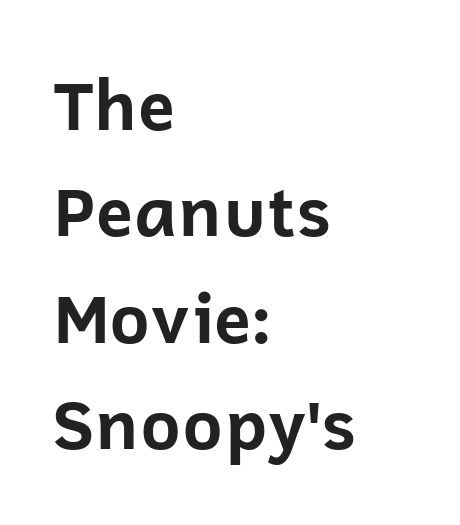
The image shows 69 px bold sans-serif type, upright; set left-aligned, normal line spacing (1.54x), normal letter spacing, not underlined; low stroke contrast and a medium x-height.
